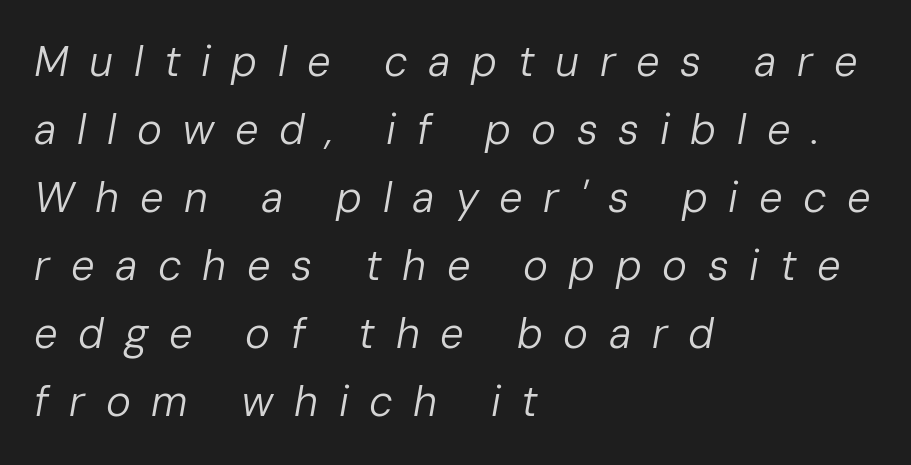
The image shows 42 px regular-weight type, italic (leaning right); set left-aligned, normal line spacing (1.62x), unusually wide letter spacing (+0.49 em), not underlined; low stroke contrast and a medium x-height.
